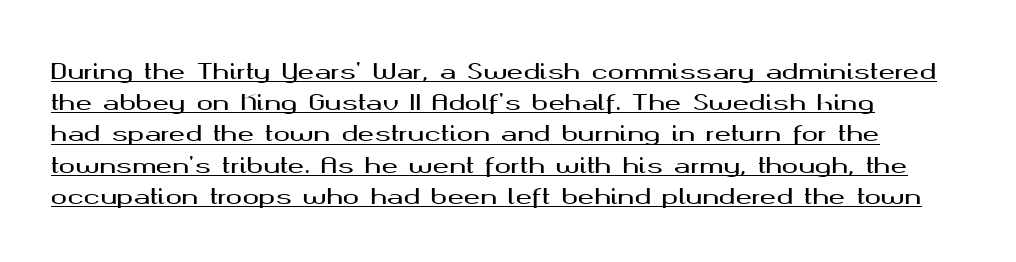
Q: Is the text italic (slanted)? A: No, it is upright.
Q: Is the text underlined? A: Yes.
Q: Is the spacing between letters normal or unusually wide? A: Normal.
Q: Is the spacing between lines tight, normal or loose? A: Normal.
